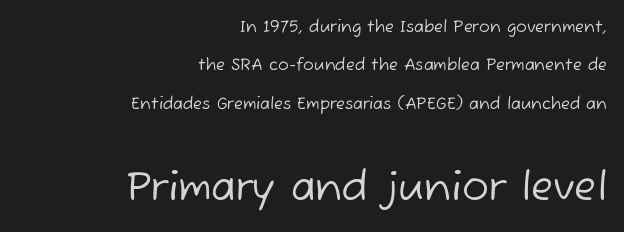
Note the varied advance widths — an 'i' is clearly narrower than an 'm'. To sum up the face: it is a sans, with no serifs. Which margin do the lines hug? The right one — the left edge is uneven. Students, note that the glyphs here touch the page at normal intervals. In terms of leading, this rendering errs on the spacious side.
